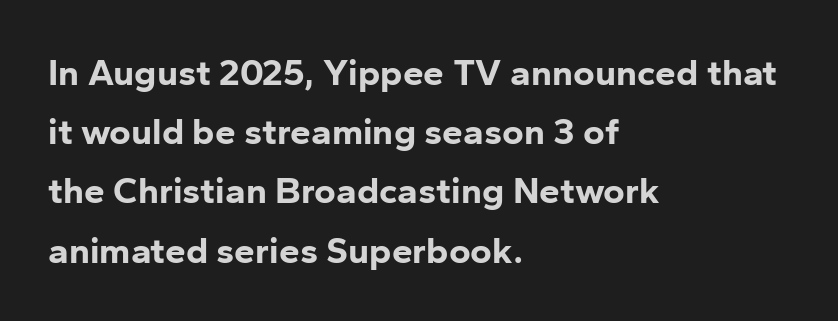
Each new line begins a customary step beneath the previous one. The text block is weighted toward the left margin, trailing off unevenly rightward. Beneath every word, the page is bare. The rendering uses a bold face; every stroke is thick and dark. There is no visible air inserted between adjacent glyphs. Quick note: not italic, upright.
